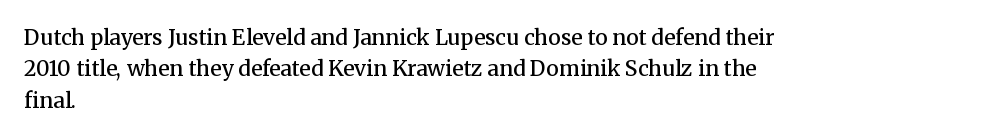
The glyphs have the mass of a demibold cut, below bold. The compositor pushed each line to the left boundary. The passage shown is not underscored anywhere. Caption: standard tracking, unaltered. Reading down the column, the eye jumps a familiar distance to each next line. The axis of the letterforms is exactly vertical.
